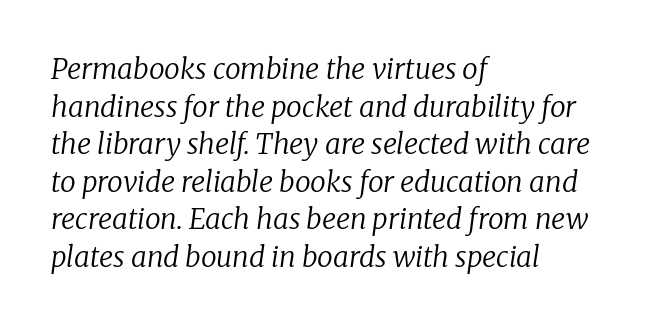
The passage shown is typed in a proportional face where columns would drift. The rendering keeps characters at their native spacing. The passage is arranged the way most books set body copy — flush left. The letters are slanted; this is an italic face. The words here are not underlined. The characters are drawn with everyday or finer stroke widths.
